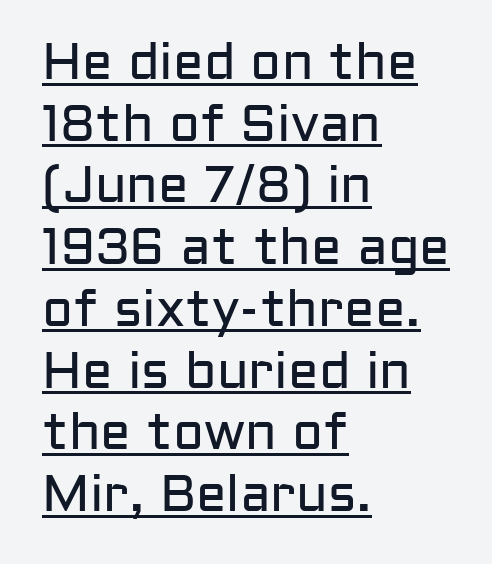
Q: Is the text bold? A: No.
Q: Is the text italic (slanted)? A: No, it is upright.
Q: Is the typeface a serif or a sans-serif typeface? A: Sans-serif.
Q: Is the text underlined? A: Yes.
Q: How is the paragraph aligned? A: Left-aligned.
Q: Is the spacing between letters normal or unusually wide? A: Normal.
Q: Width (condensed, normal, or wide)? A: Normal.
Q: Stroke contrast? A: Low.
Q: x-height? A: Medium.
Q: Monospaced? A: No.
